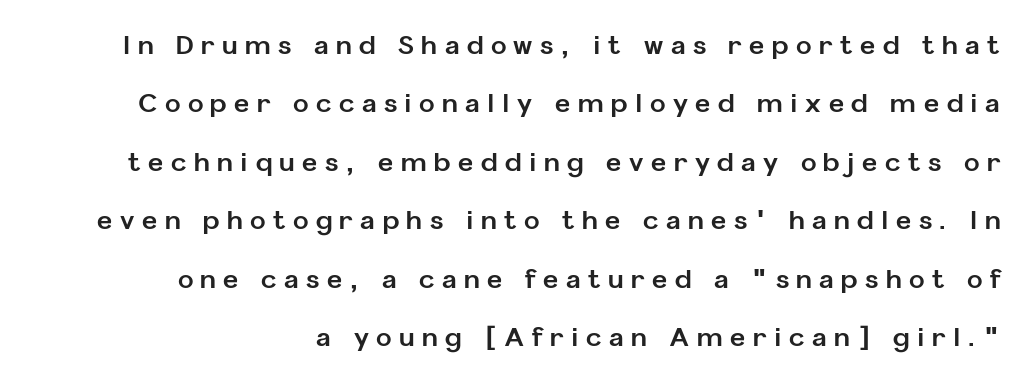
{"italic": "no", "bold": "yes", "underline": "no", "align": "right", "line_spacing": "loose", "line_spacing_ratio": 2.25, "letter_spacing": "wide", "letter_spacing_em": 0.29, "glyph_px": 26}
